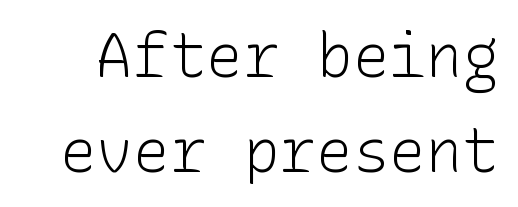
The image shows 61 px light sans-serif type, upright; set normal line spacing (1.55x), normal letter spacing, not underlined; low stroke contrast and a medium x-height.
